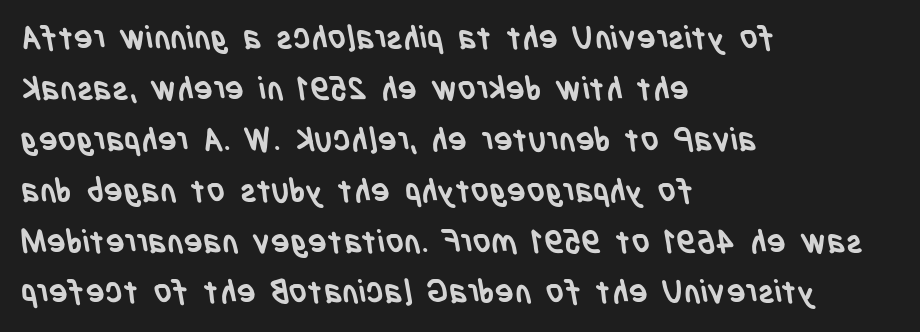
The image shows 32 px semibold, condensed sans-serif type; set left-aligned, normal line spacing (1.59x), normal letter spacing, not underlined; low stroke contrast and a large x-height.
